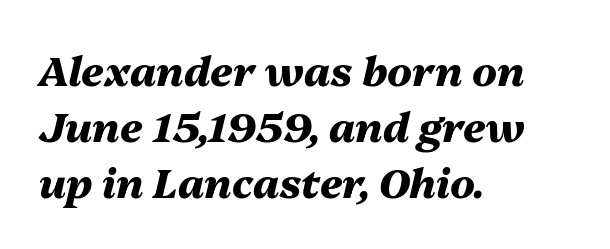
Q: Is the text bold? A: Yes.
Q: Is the text italic (slanted)? A: Yes, it leans right by about 13 degrees.
Q: Is the text underlined? A: No.
Q: How is the paragraph aligned? A: Left-aligned.
Q: Is the spacing between letters normal or unusually wide? A: Normal.
Q: Is the spacing between lines tight, normal or loose? A: Normal.
Q: Width (condensed, normal, or wide)? A: Normal.
Q: Stroke contrast? A: Medium.
Q: x-height? A: Medium.
Q: Monospaced? A: No.
